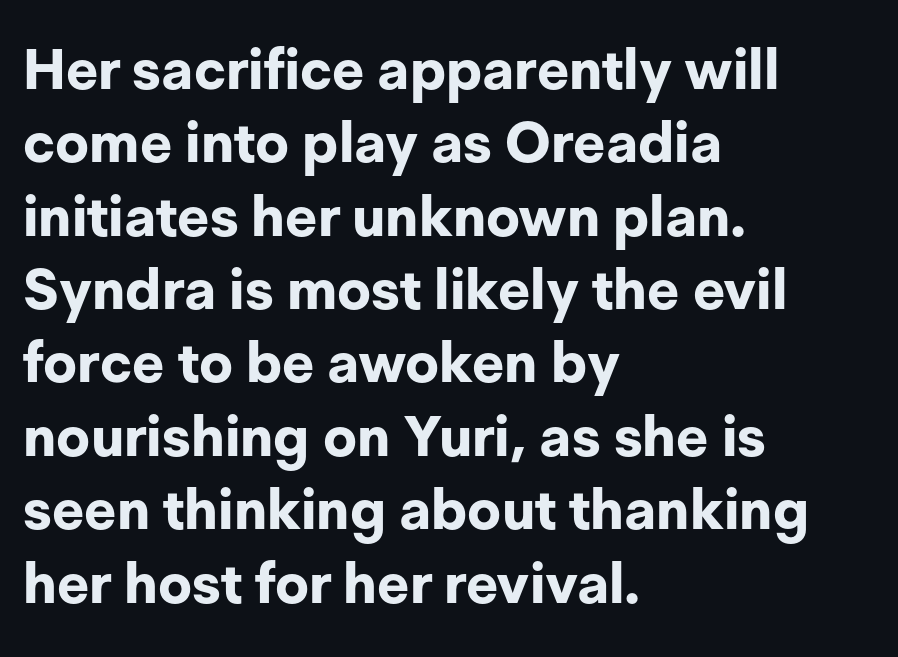
Q: Is the text bold? A: Yes.
Q: Is the text italic (slanted)? A: No, it is upright.
Q: Is the typeface a serif or a sans-serif typeface? A: Sans-serif.
Q: Is the text underlined? A: No.
Q: How is the paragraph aligned? A: Left-aligned.
Q: Is the spacing between letters normal or unusually wide? A: Normal.
Q: Is the spacing between lines tight, normal or loose? A: Normal.
Q: Width (condensed, normal, or wide)? A: Normal.
Q: Stroke contrast? A: Low.
Q: x-height? A: Medium.
Q: Monospaced? A: No.
